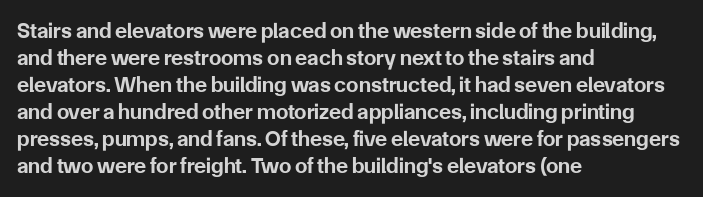
Q: Is the text bold? A: Yes.
Q: Is the text italic (slanted)? A: No, it is upright.
Q: Is the text underlined? A: No.
Q: How is the paragraph aligned? A: Left-aligned.
Q: Is the spacing between letters normal or unusually wide? A: Normal.
